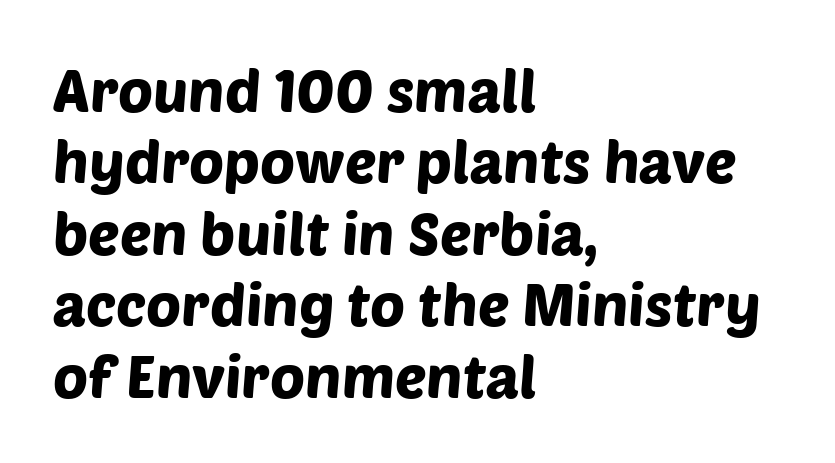
You could call the tracking neutral — neither tight nor loose. These lines are composed in type without serifs. Every row of glyphs begins at an identical x-position on the left. The baseline area is clear. Spacing verdict: proportional, widths tailored to each character.
